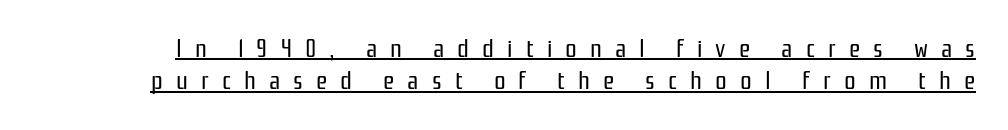
The image shows 26 px text type, upright; set normal line spacing (1.25x), unusually wide letter spacing (+0.5 em), underlined.
